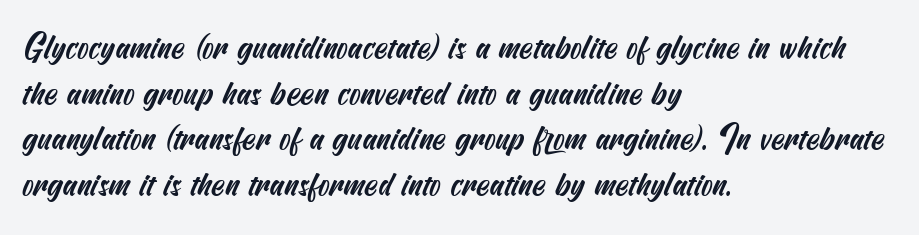
The image shows 34 px condensed sans-serif type; set left-aligned, normal line spacing (1.34x), normal letter spacing, not underlined; medium stroke contrast and a small x-height.
